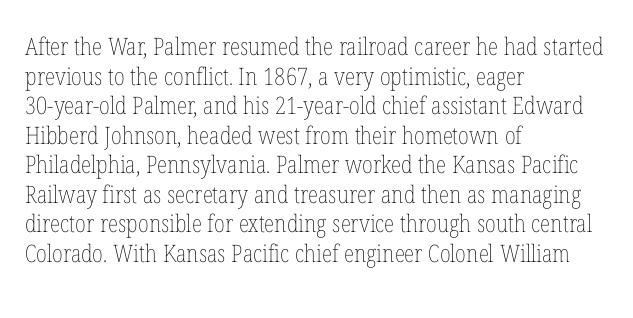
{"italic": "no", "bold": "no", "underline": "no", "align": "left", "line_spacing_ratio": 1.23, "letter_spacing": "normal", "letter_spacing_em": 0.0, "glyph_px": 24}
